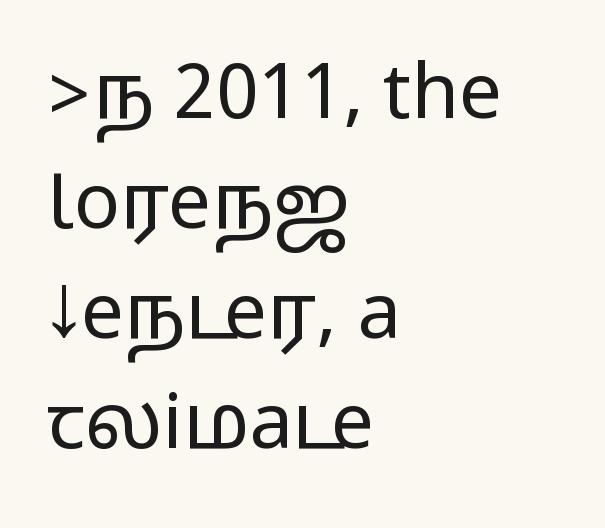
Q: Is the text italic (slanted)? A: No, it is upright.
Q: Is the typeface a serif or a sans-serif typeface? A: Sans-serif.
Q: Is the text underlined? A: No.
Q: How is the paragraph aligned? A: Left-aligned.
Q: Is the spacing between letters normal or unusually wide? A: Normal.
Q: Is the spacing between lines tight, normal or loose? A: Normal.
Q: Width (condensed, normal, or wide)? A: Wide.
Q: Stroke contrast? A: Medium.
Q: Monospaced? A: No.
